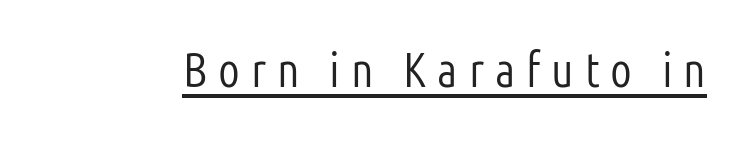
The font is comparable to plain body text, perhaps lighter. The glyphs are accompanied by a horizontal stroke just below them. This sample has the flowing, uneven cadence of proportional lettering. Glyph-to-glyph distance is far greater than everyday printed text. This is sans-serif lettering, the kind often seen on screens and signage. This is roman type, the default non-slanted kind.
